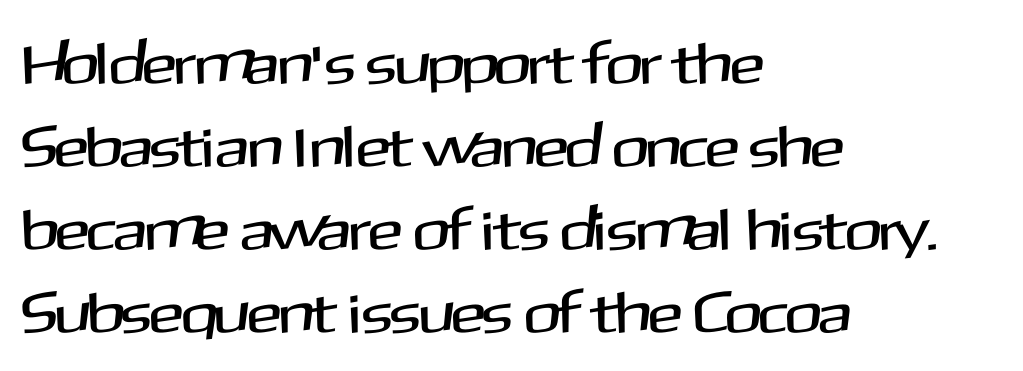
The image shows 58 px sans-serif type, upright; set left-aligned, normal line spacing (1.43x), normal letter spacing, not underlined; medium stroke contrast and a medium x-height.
